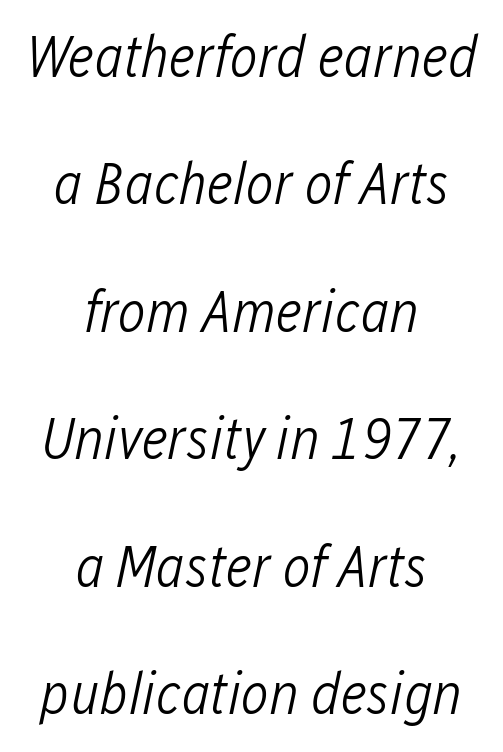
The image shows 59 px light, condensed type, italic (leaning right); set centered, loose line spacing (2.16x), normal letter spacing, not underlined; low stroke contrast and a medium x-height.
